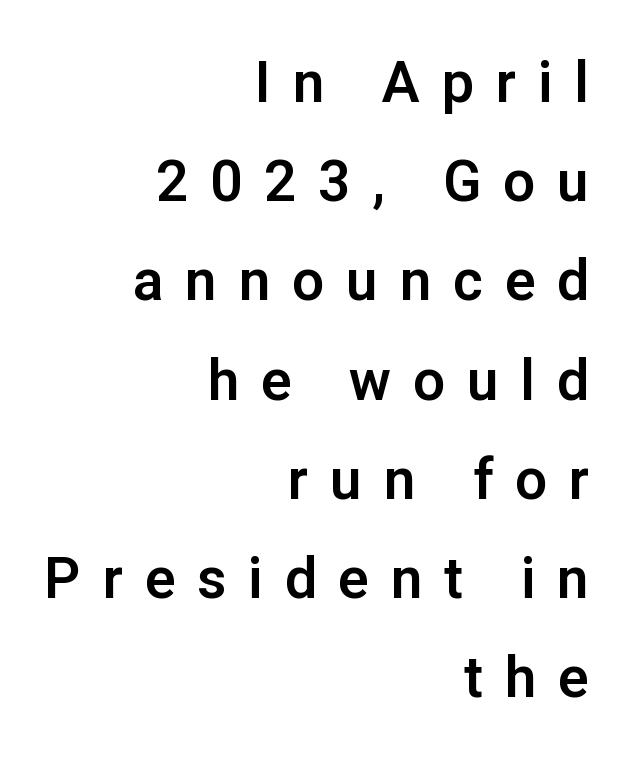
Caption: multi-line text, flush right, ragged left. The passage shown is typed in a proportional face where columns would drift. The tracking jumps out immediately: characters are airy and widely separated. Letterform terminals end flat and unadorned throughout the passage. Every character sits straight up, as roman type does. Clear beneath every line of the passage.
